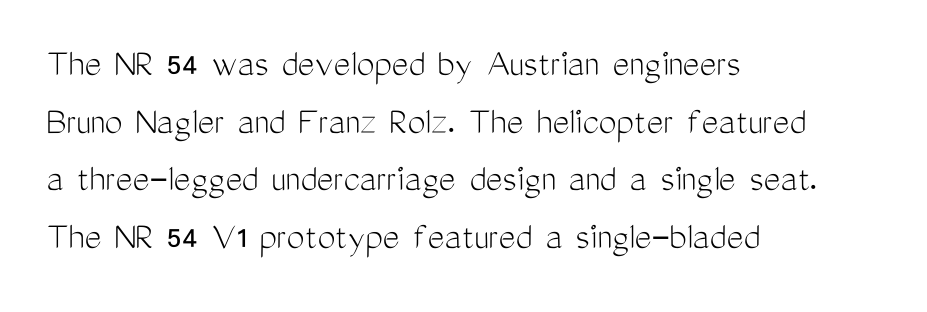
The image shows 40 px light, condensed sans-serif type, upright; set left-aligned, normal line spacing (1.44x), normal letter spacing, not underlined; medium stroke contrast and a medium x-height.
